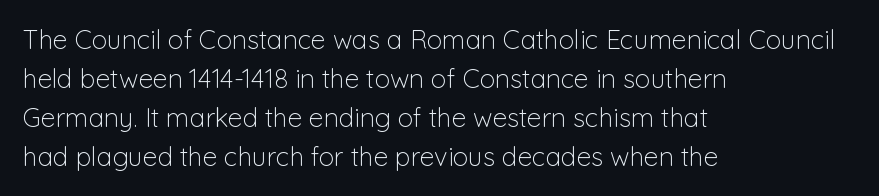
{"italic": "no", "bold": "no", "underline": "no", "align": "left", "line_spacing": "normal", "line_spacing_ratio": 1.5, "letter_spacing": "normal", "letter_spacing_em": 0.0, "glyph_px": 26}
